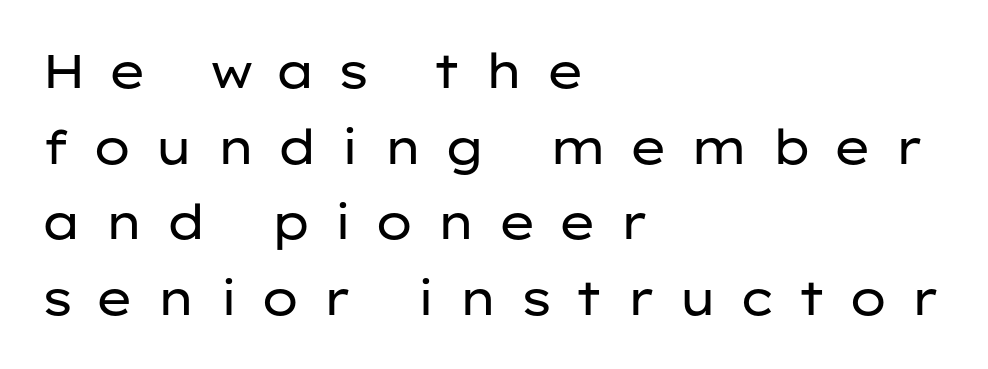
{"serif": "no", "italic": "no", "bold": "no", "weight": "regular", "width": "wide", "stroke_contrast": "low", "x_height": "medium", "monospaced": "no", "underline": "no", "align": "left", "line_spacing": "normal", "line_spacing_ratio": 1.61, "letter_spacing": "wide", "letter_spacing_em": 0.44, "glyph_px": 47}
